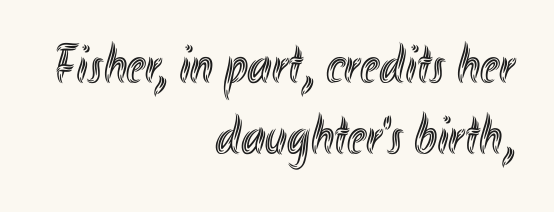
The image shows 55 px condensed type; set right-aligned, normal line spacing (1.3x), normal letter spacing, not underlined; a small x-height.
